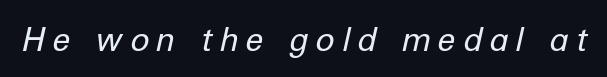
The image shows 32 px regular-weight type, italic (leaning right); set unusually wide letter spacing (+0.26 em), not underlined; low stroke contrast and a medium x-height.
